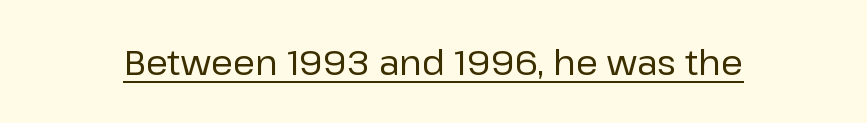
The image shows 35 px regular-weight sans-serif type, upright; set normal letter spacing, underlined; low stroke contrast and a medium x-height.
